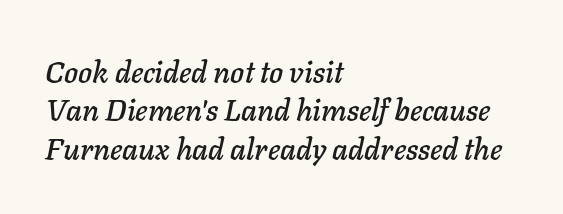
Q: Is the text italic (slanted)? A: Yes, it leans right by about 11 degrees.
Q: Is the text underlined? A: No.
Q: How is the paragraph aligned? A: Left-aligned.
Q: Is the spacing between letters normal or unusually wide? A: Normal.
Q: Is the spacing between lines tight, normal or loose? A: Normal.
Q: Width (condensed, normal, or wide)? A: Normal.
Q: Stroke contrast? A: Low.
Q: x-height? A: Medium.
Q: Monospaced? A: No.
